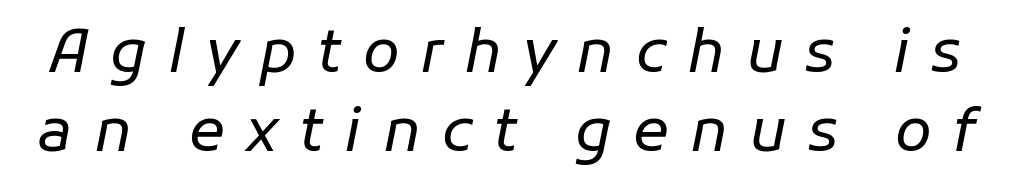
The image shows 60 px regular-weight type, italic (leaning right); set normal line spacing (1.32x), unusually wide letter spacing (+0.35 em), not underlined; low stroke contrast and a medium x-height.
